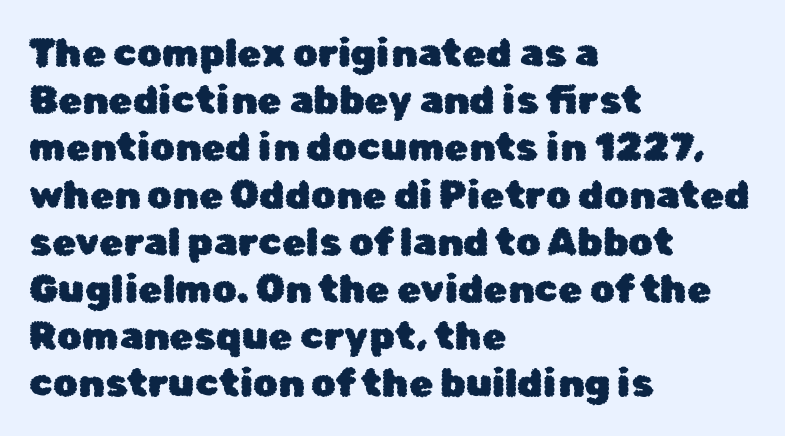
Q: Is the text italic (slanted)? A: No, it is upright.
Q: Is the typeface a serif or a sans-serif typeface? A: Sans-serif.
Q: Is the text underlined? A: No.
Q: How is the paragraph aligned? A: Left-aligned.
Q: Is the spacing between letters normal or unusually wide? A: Normal.
Q: Width (condensed, normal, or wide)? A: Normal.
Q: Stroke contrast? A: Low.
Q: x-height? A: Medium.
Q: Monospaced? A: No.
